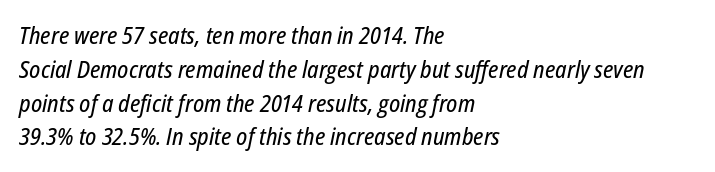
This rendering leaves character spacing at its baseline value. Bare-footed words on every line. You can tell it's italic because the verticals aren't actually vertical. Typeset ragged right — the left edge is the straight one. The rendering uses a moderate line-height, typical for paragraphs.
